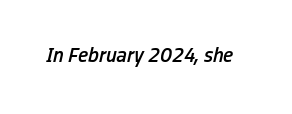
Q: Is the text bold? A: Semi-bold.
Q: Is the text italic (slanted)? A: Yes, it leans right by about 13 degrees.
Q: Is the text underlined? A: No.
Q: Is the spacing between letters normal or unusually wide? A: Normal.
